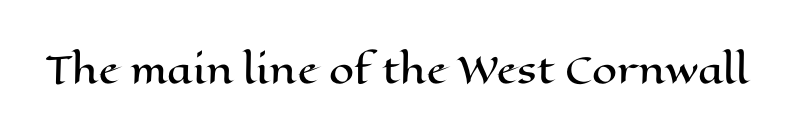
Q: Is the text italic (slanted)? A: No, it is upright.
Q: Is the text underlined? A: No.
Q: Is the spacing between letters normal or unusually wide? A: Normal.
Q: Width (condensed, normal, or wide)? A: Wide.
Q: Stroke contrast? A: High.
Q: x-height? A: Medium.
Q: Monospaced? A: No.
